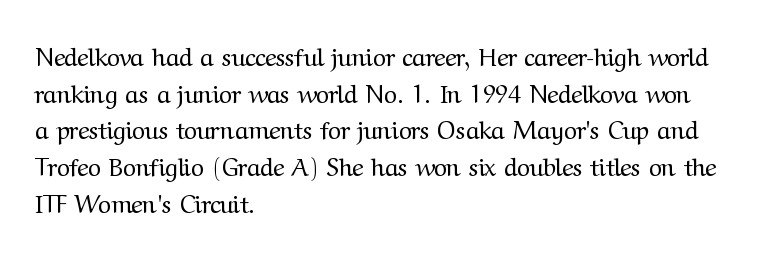
Weight: in the light-to-regular range. In CSS terms this would be text-align: left. The letters stand straight up with perfectly vertical stems. Each new line begins a customary step beneath the previous one. Characters follow at the spacing the type designer built in.
